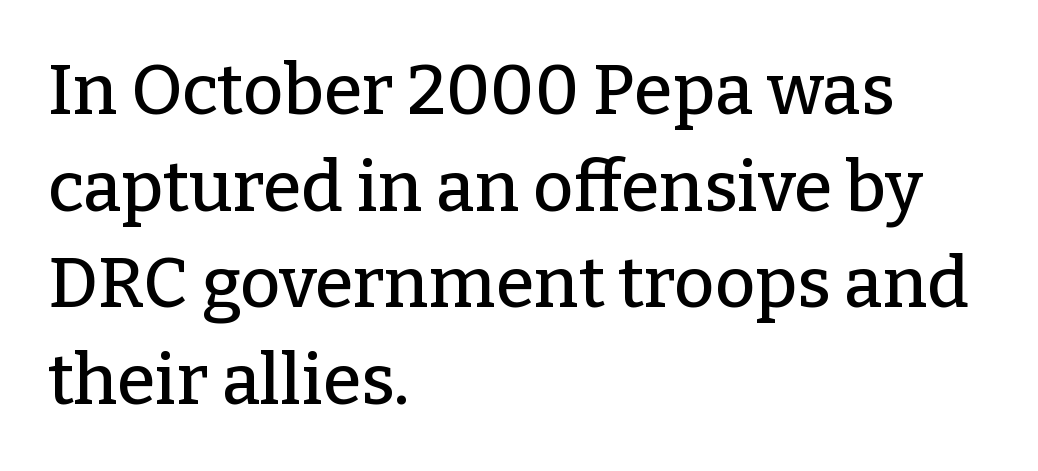
{"serif": "yes", "italic": "no", "width": "normal", "stroke_contrast": "low", "x_height": "medium", "monospaced": "no", "underline": "no", "align": "left", "line_spacing": "normal", "line_spacing_ratio": 1.38, "letter_spacing": "normal", "letter_spacing_em": 0.0, "glyph_px": 70}
